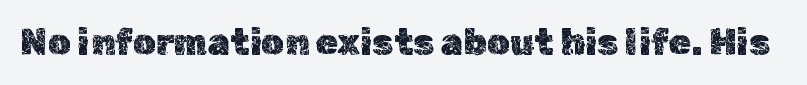
{"italic": "no", "width": "normal", "x_height": "medium", "monospaced": "no", "underline": "no", "letter_spacing": "normal", "letter_spacing_em": 0.0, "glyph_px": 36}
